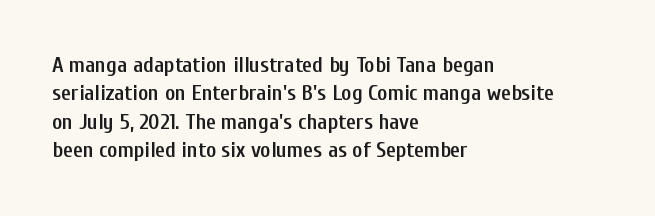
Q: Is the text bold? A: Semi-bold.
Q: Is the text italic (slanted)? A: No, it is upright.
Q: Is the text underlined? A: No.
Q: How is the paragraph aligned? A: Left-aligned.
Q: Is the spacing between letters normal or unusually wide? A: Normal.
Q: Is the spacing between lines tight, normal or loose? A: Normal.
